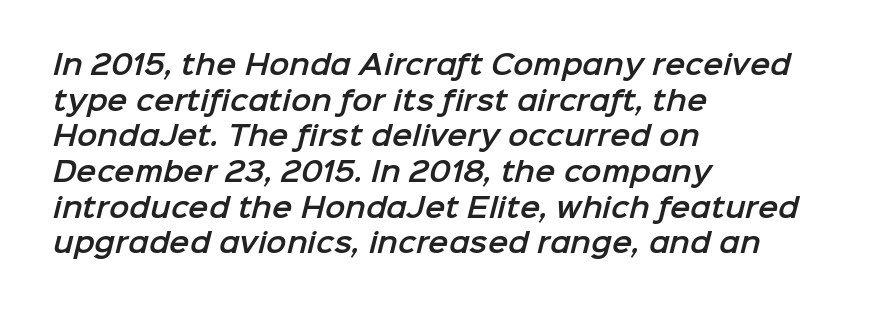
{"underline": "no", "align": "left", "line_spacing": "normal", "line_spacing_ratio": 1.32, "letter_spacing": "normal", "letter_spacing_em": 0.0, "glyph_px": 27}
